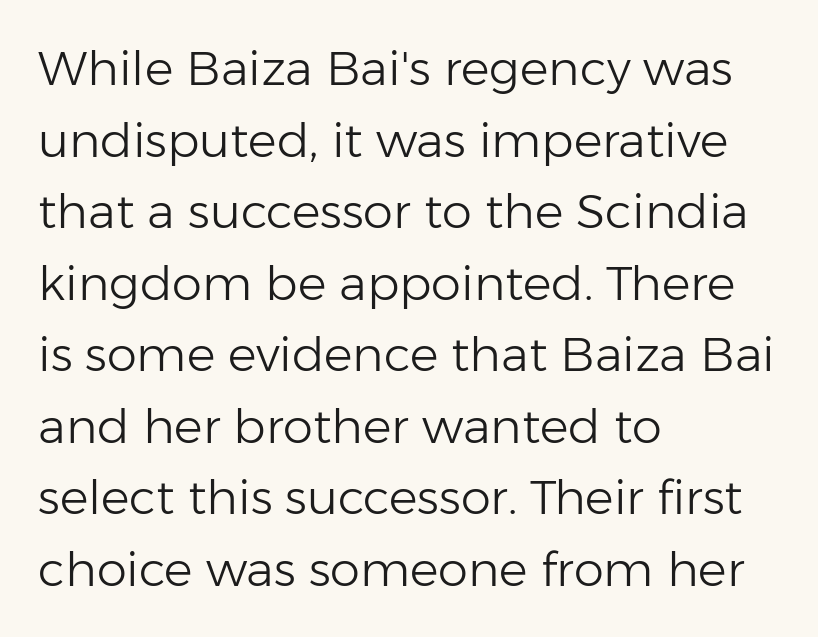
Q: Is the text bold? A: No.
Q: Is the text italic (slanted)? A: No, it is upright.
Q: Is the typeface a serif or a sans-serif typeface? A: Sans-serif.
Q: Is the text underlined? A: No.
Q: How is the paragraph aligned? A: Left-aligned.
Q: Is the spacing between letters normal or unusually wide? A: Normal.
Q: Is the spacing between lines tight, normal or loose? A: Normal.
Q: Width (condensed, normal, or wide)? A: Normal.
Q: Stroke contrast? A: Low.
Q: x-height? A: Medium.
Q: Monospaced? A: No.
